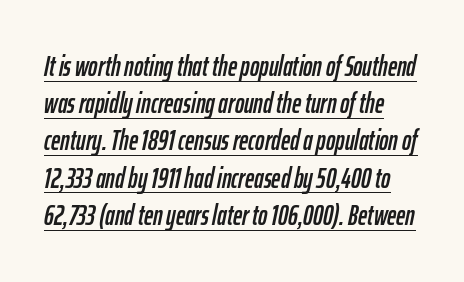
{"italic": "yes", "lean": "right", "slant_degrees": 12, "width": "condensed", "stroke_contrast": "low", "x_height": "medium", "monospaced": "no", "underline": "yes", "line_spacing": "normal", "line_spacing_ratio": 1.33, "letter_spacing": "normal", "letter_spacing_em": 0.0, "glyph_px": 28}
